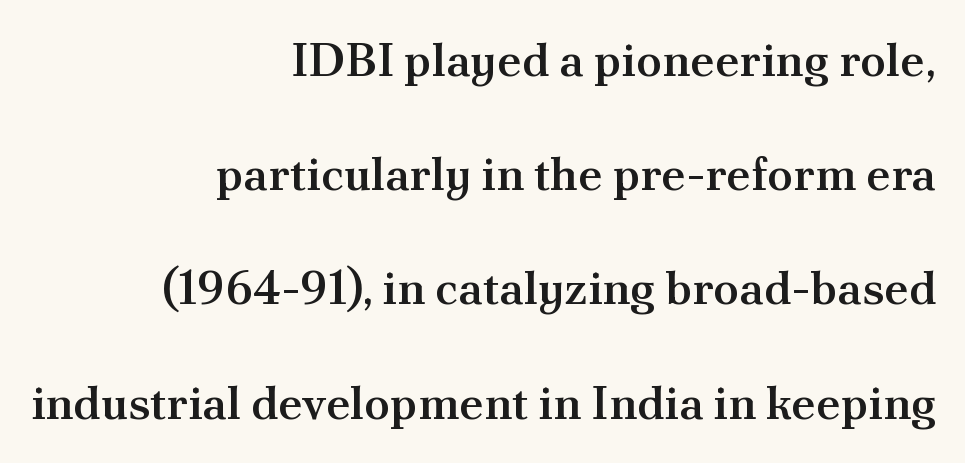
{"serif": "yes", "italic": "no", "bold": "semi", "weight": "semibold", "width": "normal", "stroke_contrast": "medium", "x_height": "small", "monospaced": "no", "underline": "no", "align": "right", "line_spacing": "loose", "line_spacing_ratio": 2.43, "letter_spacing": "normal", "letter_spacing_em": 0.0, "glyph_px": 47}
